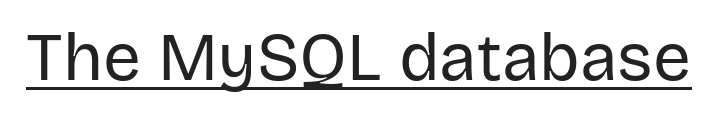
Q: Is the text bold? A: No.
Q: Is the text italic (slanted)? A: No, it is upright.
Q: Is the typeface a serif or a sans-serif typeface? A: Sans-serif.
Q: Is the text underlined? A: Yes.
Q: Is the spacing between letters normal or unusually wide? A: Normal.
Q: Width (condensed, normal, or wide)? A: Normal.
Q: Stroke contrast? A: Low.
Q: x-height? A: Large.
Q: Monospaced? A: No.
